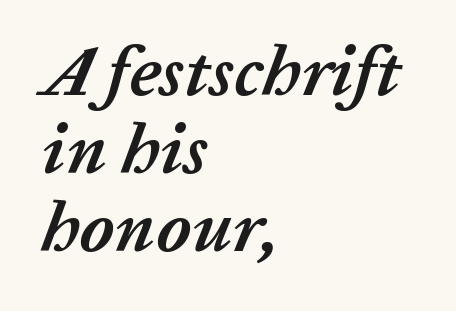
The image shows 71 px semibold type, italic (leaning right); set left-aligned, tight line spacing (1.1x), normal letter spacing, not underlined; low stroke contrast and a medium x-height.
